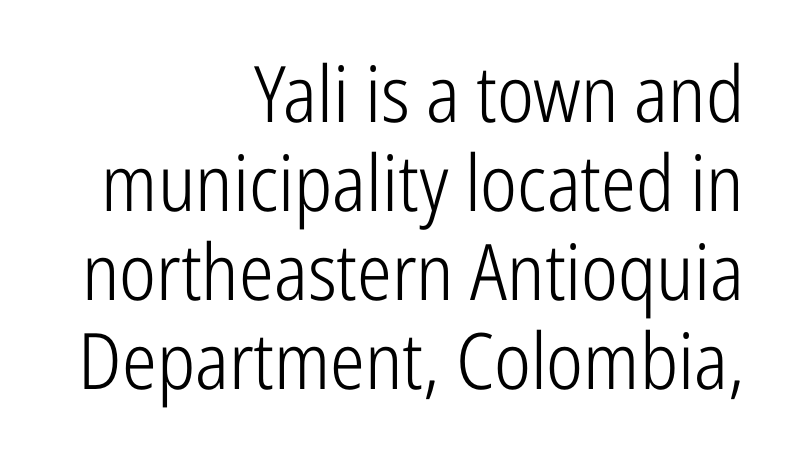
Character widths vary here, with narrow letters taking less room than wide ones. Reading down the column, the eye jumps only a short way to each next line. Unbolded letterforms with no extra heft. Descender tails drop into unmarked territory. There is no visible air inserted between adjacent glyphs. A sans-serif font was chosen for this passage.
